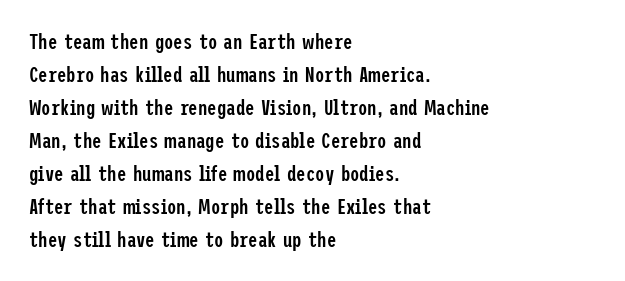
{"italic": "no", "bold": "semi", "underline": "no", "align": "left", "line_spacing": "normal", "line_spacing_ratio": 1.57, "letter_spacing": "normal", "letter_spacing_em": 0.0, "glyph_px": 21}
